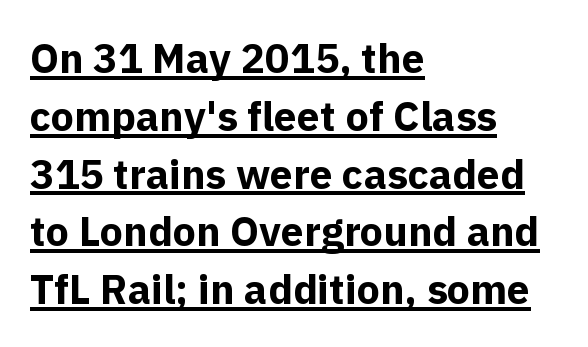
The image shows 41 px bold sans-serif type, upright; set left-aligned, normal line spacing (1.41x), normal letter spacing, underlined; a medium x-height.
